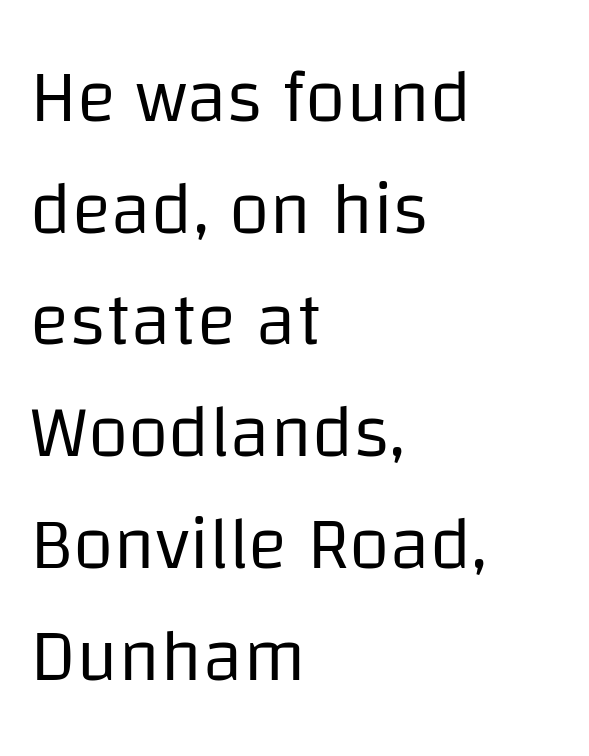
Q: Is the text bold? A: No.
Q: Is the text italic (slanted)? A: No, it is upright.
Q: Is the typeface a serif or a sans-serif typeface? A: Sans-serif.
Q: Is the text underlined? A: No.
Q: How is the paragraph aligned? A: Left-aligned.
Q: Is the spacing between letters normal or unusually wide? A: Normal.
Q: Is the spacing between lines tight, normal or loose? A: Normal.
Q: Width (condensed, normal, or wide)? A: Normal.
Q: Stroke contrast? A: Low.
Q: x-height? A: Large.
Q: Monospaced? A: No.
